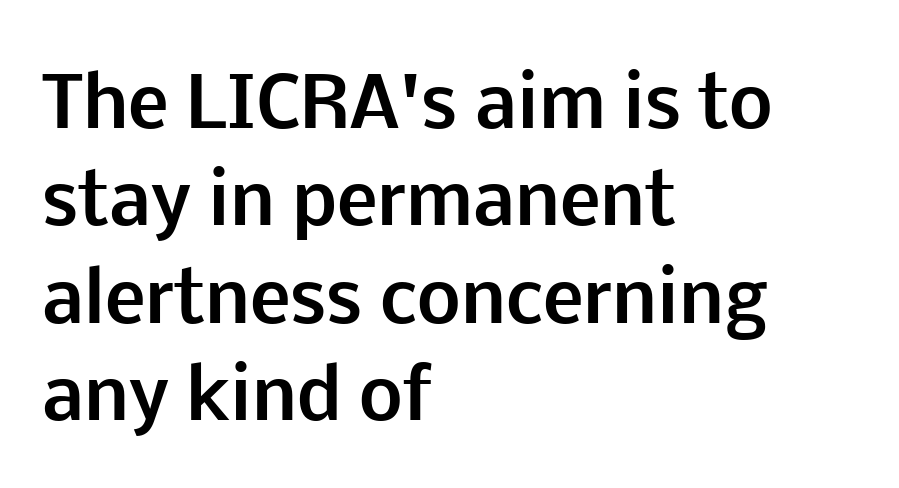
Q: Is the text bold? A: Yes.
Q: Is the text italic (slanted)? A: No, it is upright.
Q: Is the typeface a serif or a sans-serif typeface? A: Sans-serif.
Q: Is the text underlined? A: No.
Q: How is the paragraph aligned? A: Left-aligned.
Q: Is the spacing between letters normal or unusually wide? A: Normal.
Q: Is the spacing between lines tight, normal or loose? A: Normal.
Q: Width (condensed, normal, or wide)? A: Normal.
Q: Stroke contrast? A: Low.
Q: x-height? A: Medium.
Q: Monospaced? A: No.
